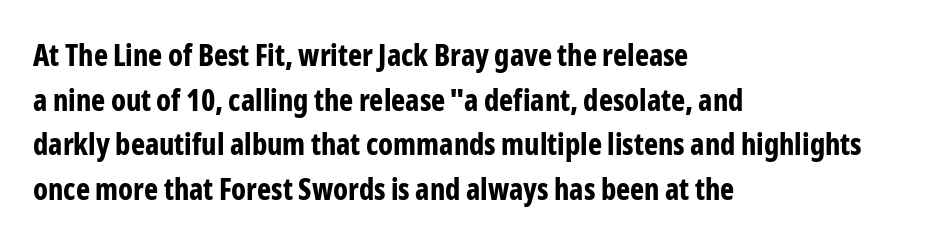
Q: Is the text bold? A: Yes.
Q: Is the text italic (slanted)? A: No, it is upright.
Q: Is the typeface a serif or a sans-serif typeface? A: Sans-serif.
Q: Is the text underlined? A: No.
Q: How is the paragraph aligned? A: Left-aligned.
Q: Is the spacing between letters normal or unusually wide? A: Normal.
Q: Is the spacing between lines tight, normal or loose? A: Normal.
Q: Width (condensed, normal, or wide)? A: Condensed.
Q: Stroke contrast? A: Low.
Q: x-height? A: Medium.
Q: Monospaced? A: No.
